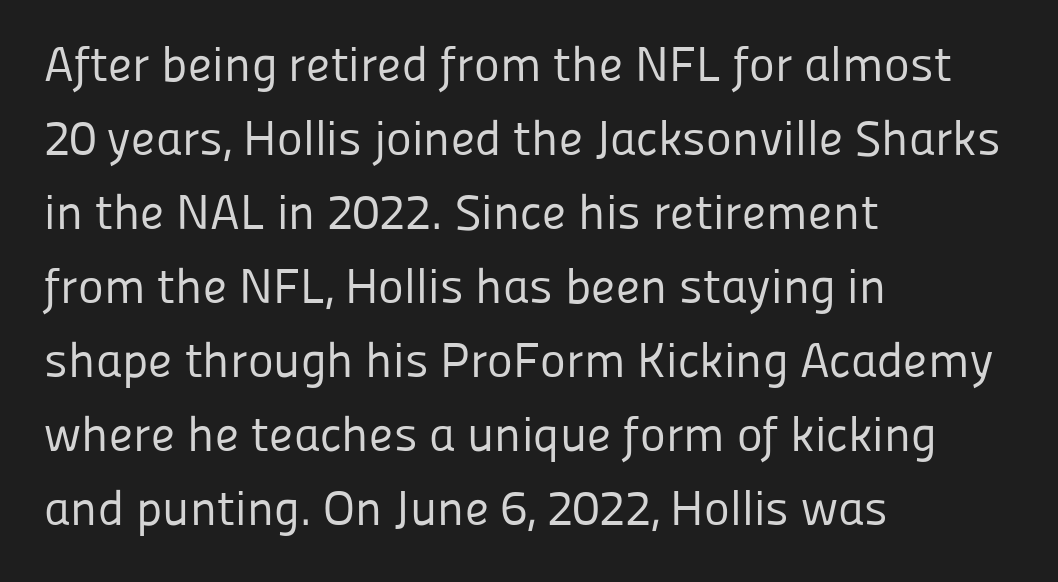
The image shows 49 px regular-weight sans-serif type, upright; set left-aligned, normal line spacing (1.51x), normal letter spacing, not underlined; low stroke contrast and a medium x-height.
